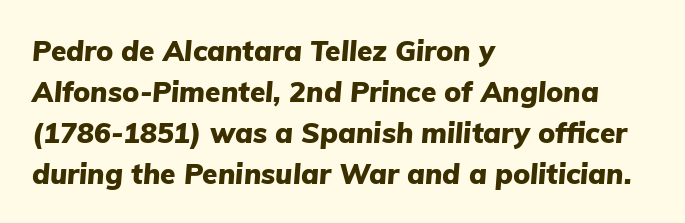
{"italic": "yes", "lean": "right", "slant_degrees": 5, "bold": "yes", "weight": "heavy", "width": "normal", "stroke_contrast": "low", "x_height": "medium", "monospaced": "no", "underline": "no", "align": "left", "line_spacing": "normal", "line_spacing_ratio": 1.46, "letter_spacing": "normal", "letter_spacing_em": 0.0, "glyph_px": 28}
